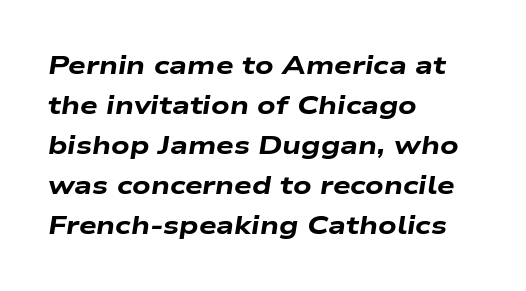
The image shows 25 px bold type, italic (leaning right); set left-aligned, normal line spacing (1.6x), normal letter spacing, not underlined.
